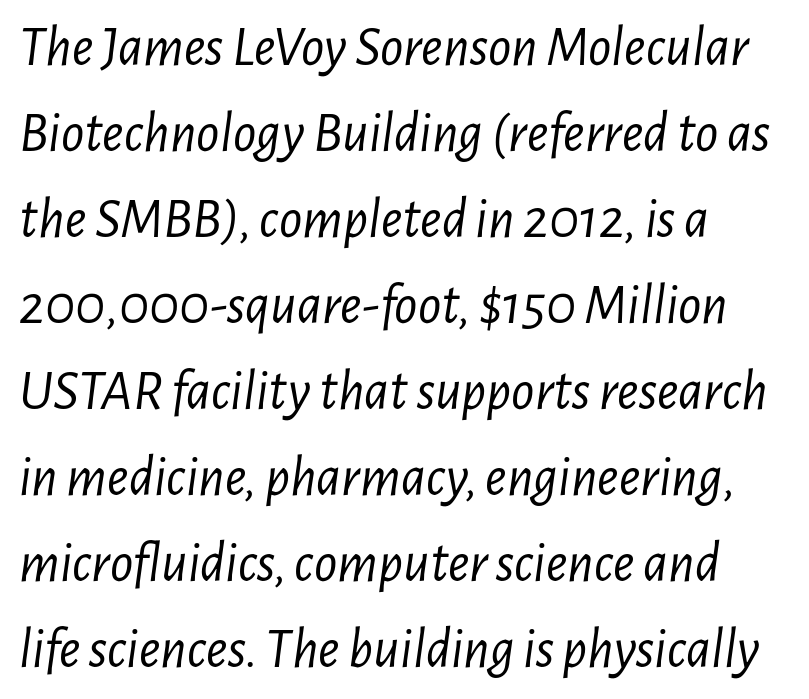
The image shows 57 px light, condensed type, italic (leaning right); set left-aligned, normal line spacing (1.51x), normal letter spacing, not underlined; low stroke contrast and a medium x-height.
